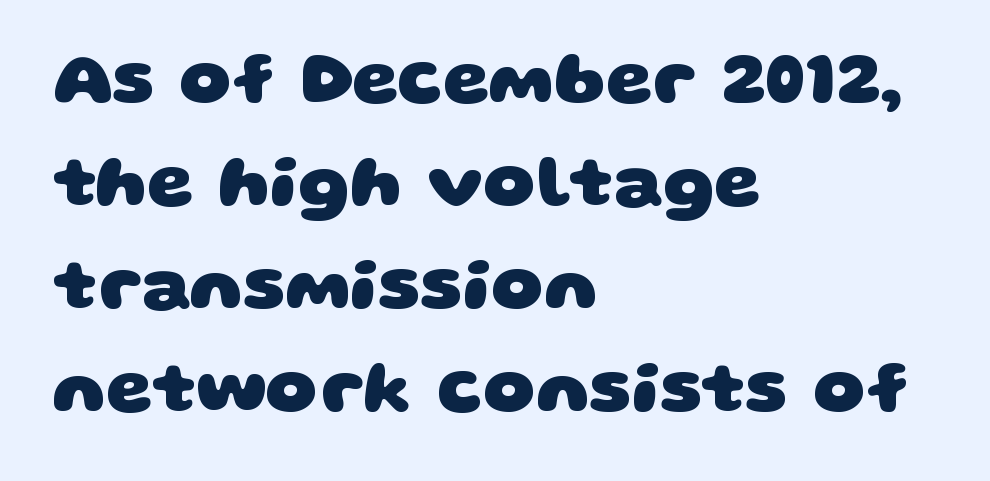
Summary of weight: heavy, a full bold. This sample has the flowing, uneven cadence of proportional lettering. The gaps between neighbouring characters are ordinary and unremarkable. The designer left line spacing at the default. The typesetter chose a ragged-right arrangement here.
